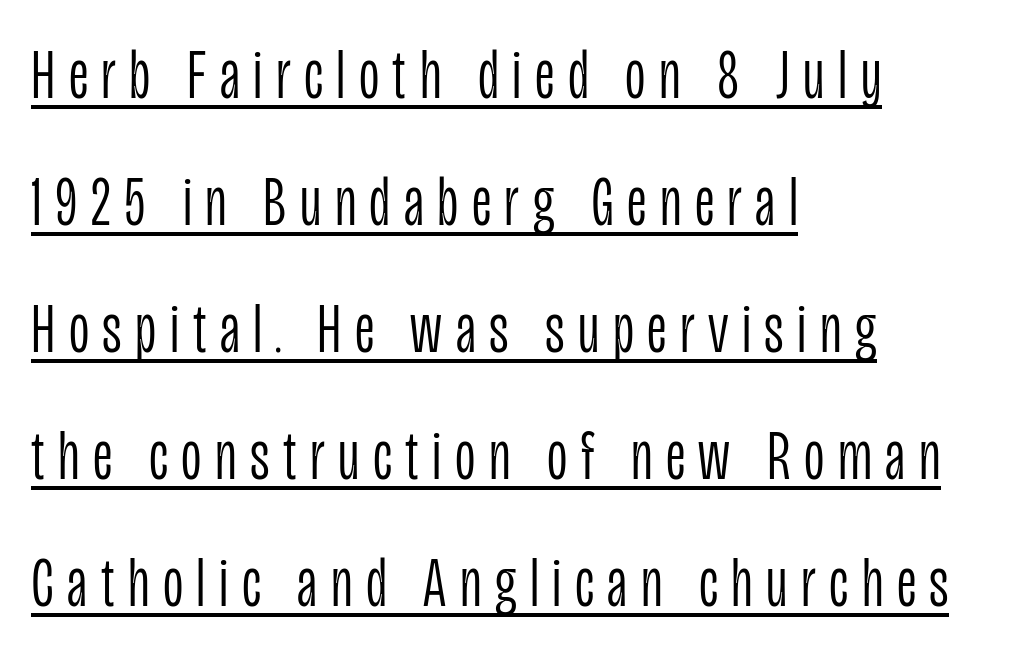
Q: Is the text bold? A: No.
Q: Is the text italic (slanted)? A: No, it is upright.
Q: Is the typeface a serif or a sans-serif typeface? A: Sans-serif.
Q: Is the text underlined? A: Yes.
Q: How is the paragraph aligned? A: Left-aligned.
Q: Width (condensed, normal, or wide)? A: Condensed.
Q: Stroke contrast? A: Low.
Q: x-height? A: Large.
Q: Monospaced? A: No.
